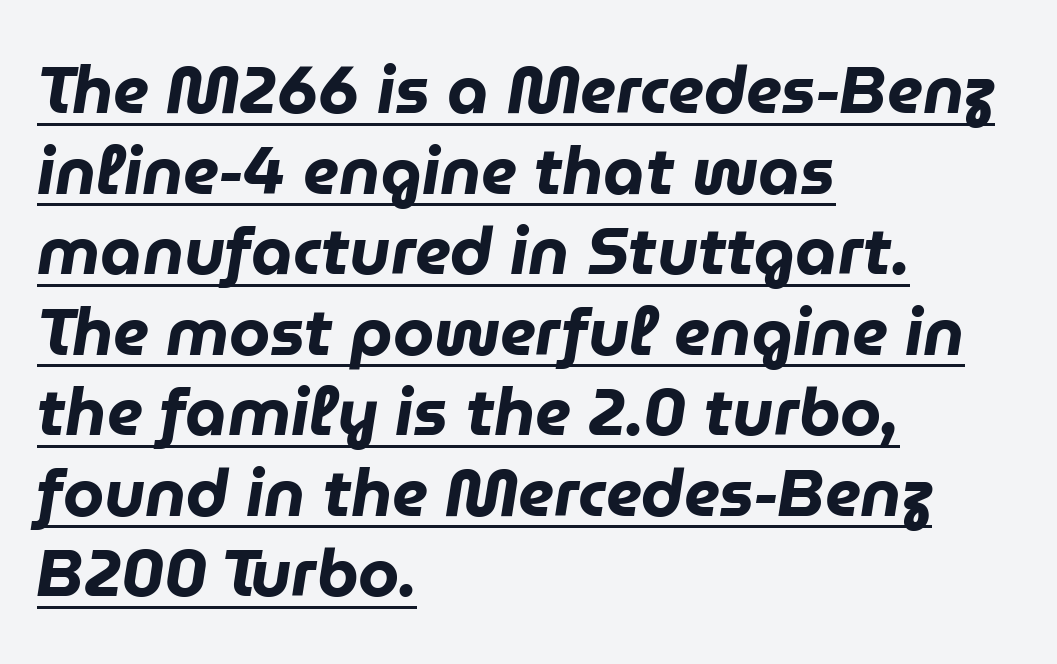
The image shows 66 px heavy type, italic (leaning right); set left-aligned, line spacing 1.22x, normal letter spacing, underlined; low stroke contrast and a medium x-height.
